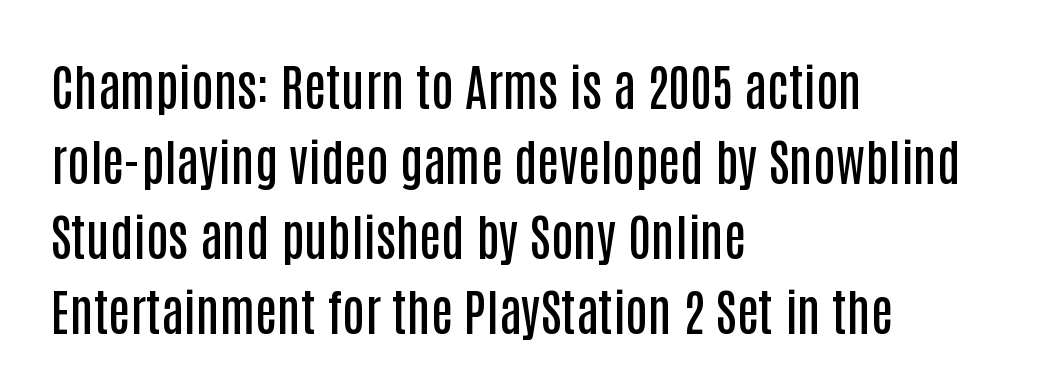
{"serif": "no", "italic": "no", "bold": "semi", "weight": "semibold", "width": "condensed", "stroke_contrast": "low", "x_height": "large", "monospaced": "no", "underline": "no", "align": "left", "line_spacing": "normal", "line_spacing_ratio": 1.5, "letter_spacing": "normal", "letter_spacing_em": 0.0, "glyph_px": 50}
